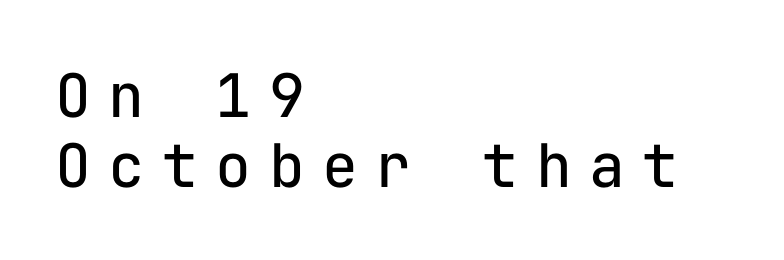
Q: Is the text bold? A: No.
Q: Is the text italic (slanted)? A: No, it is upright.
Q: Is the typeface a serif or a sans-serif typeface? A: Sans-serif.
Q: Is the text underlined? A: No.
Q: How is the paragraph aligned? A: Left-aligned.
Q: Is the spacing between letters normal or unusually wide? A: Unusually wide.
Q: Width (condensed, normal, or wide)? A: Normal.
Q: Stroke contrast? A: Low.
Q: x-height? A: Medium.
Q: Monospaced? A: Yes.
